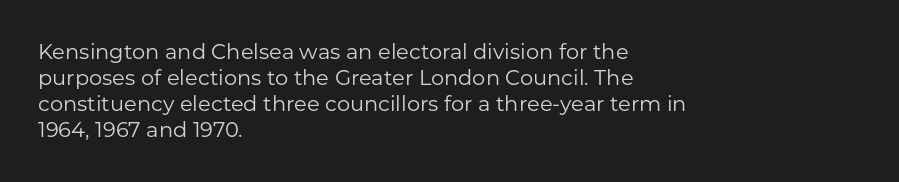
The typography opts for an upright posture over an oblique one. Unmarked baselines from the first word to the last. Students, note that the glyphs here touch the page at normal intervals. Which margin do the lines hug? The left one — the right edge is uneven. The typesetting does not lean heavy: it is not bold.
